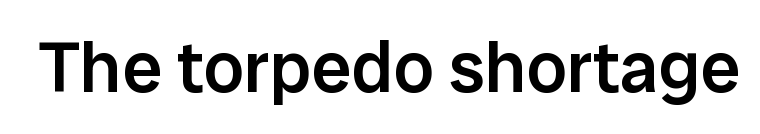
The lettering holds an erect, upright posture throughout. Check under the words: just untouched page. Observe the absence of serifs on each vertical stroke in this sample. Firm but not heavy-handed strokes: this text is semibold. Observe the ordinary spacing: letters are neighbours, not strangers. Each letter keeps its own natural width here, so spacing adapts to shape.
